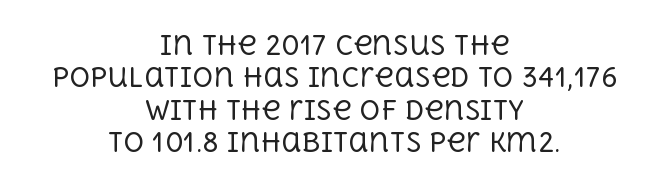
Q: Is the text bold? A: No.
Q: Is the text italic (slanted)? A: No, it is upright.
Q: Is the text underlined? A: No.
Q: How is the paragraph aligned? A: Centered.
Q: Is the spacing between letters normal or unusually wide? A: Normal.
Q: Is the spacing between lines tight, normal or loose? A: Normal.
